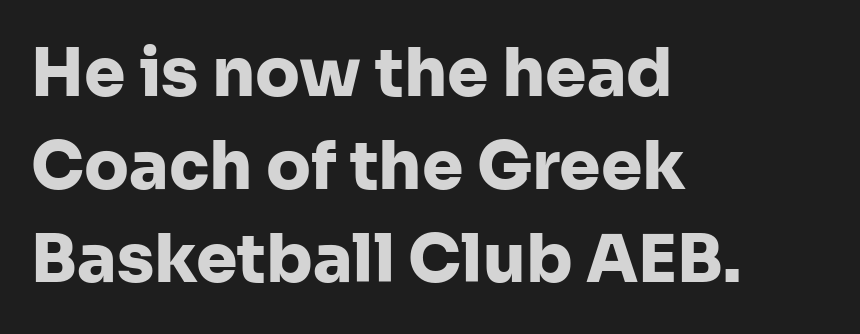
The image shows 66 px heavy sans-serif type, upright; set left-aligned, normal line spacing (1.41x), normal letter spacing, not underlined; low stroke contrast and a medium x-height.
